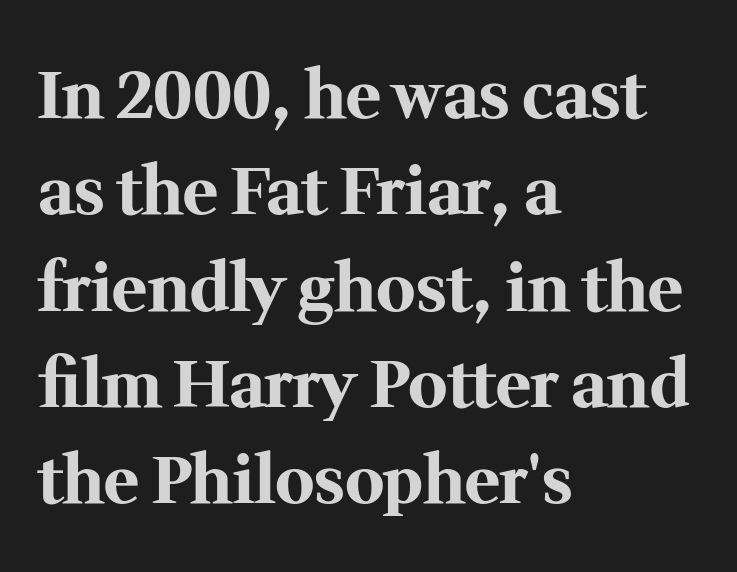
Q: Is the text bold? A: Yes.
Q: Is the text italic (slanted)? A: No, it is upright.
Q: Is the typeface a serif or a sans-serif typeface? A: Serif.
Q: Is the text underlined? A: No.
Q: How is the paragraph aligned? A: Left-aligned.
Q: Is the spacing between letters normal or unusually wide? A: Normal.
Q: Is the spacing between lines tight, normal or loose? A: Normal.
Q: Width (condensed, normal, or wide)? A: Normal.
Q: Stroke contrast? A: Medium.
Q: x-height? A: Medium.
Q: Monospaced? A: No.
